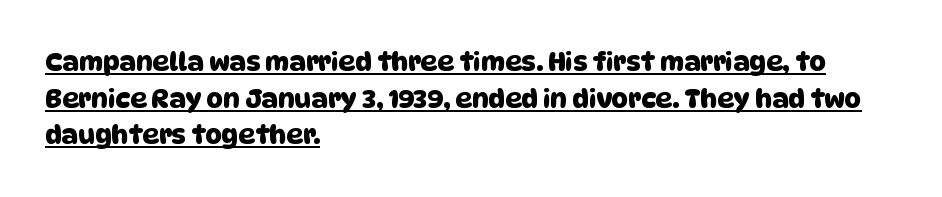
{"underline": "yes", "align": "left", "line_spacing": "normal", "line_spacing_ratio": 1.41, "letter_spacing": "normal", "letter_spacing_em": 0.0, "glyph_px": 26}
